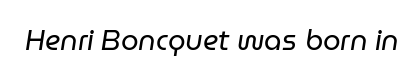
{"italic": "yes", "lean": "right", "slant_degrees": 9, "bold": "no", "weight": "regular", "width": "normal", "stroke_contrast": "low", "x_height": "medium", "monospaced": "no", "underline": "no", "letter_spacing": "normal", "letter_spacing_em": 0.0, "glyph_px": 28}
